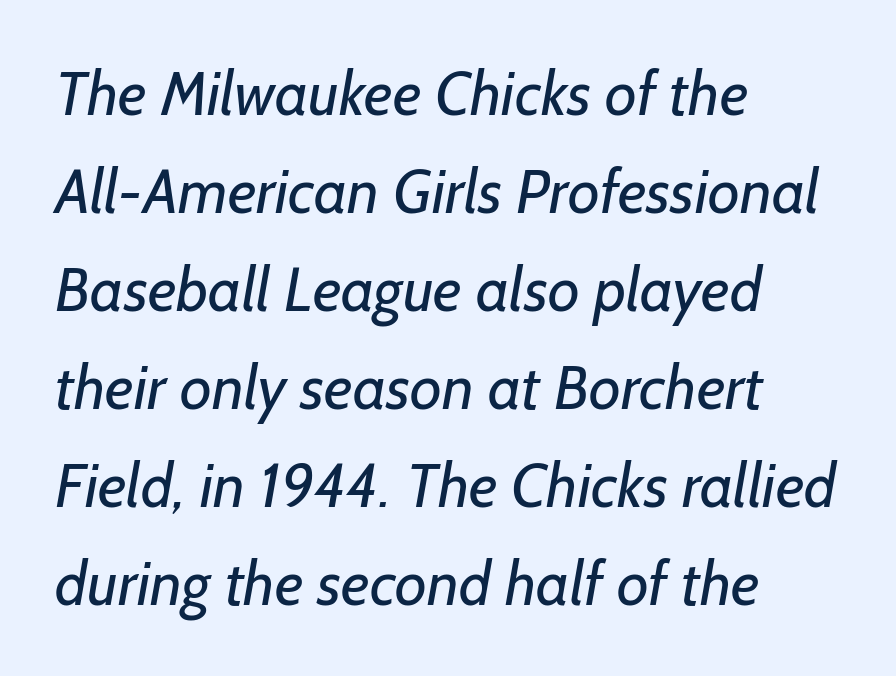
{"serif": "no", "bold": "no", "weight": "regular", "width": "normal", "stroke_contrast": "low", "x_height": "medium", "monospaced": "no", "underline": "no", "align": "left", "line_spacing": "normal", "line_spacing_ratio": 1.58, "letter_spacing": "normal", "letter_spacing_em": 0.0, "glyph_px": 62}
